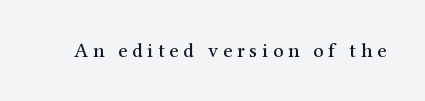
Letter spacing: wide. Check the space under the baseline: it is left empty. Italic? Not at all — the glyphs are vertical.
